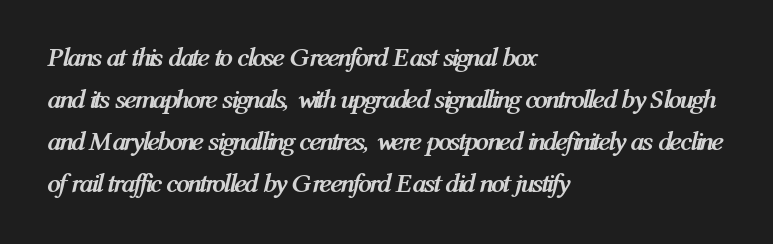
These lines keep a tight, regular rhythm from letter to letter. The line-height multiplier appears to be the usual default. The passage shown is not underscored anywhere. Leftover space on each line is placed entirely after the last word. Compared with an ordinary text face, these strokes are far heavier — a full bold. An italicized treatment has been applied to the whole sample.
